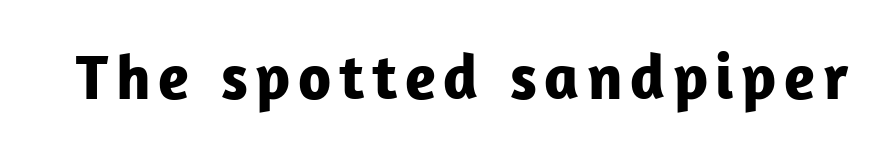
{"serif": "no", "italic": "no", "bold": "yes", "weight": "bold", "width": "normal", "stroke_contrast": "low", "x_height": "medium", "monospaced": "no", "underline": "no", "glyph_px": 64}
